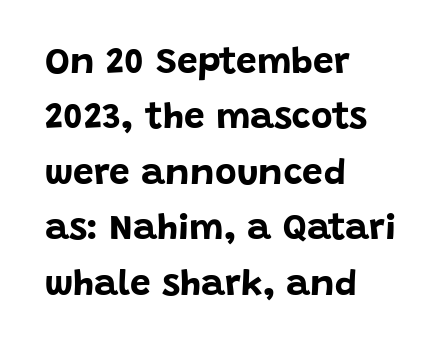
{"serif": "no", "italic": "no", "bold": "yes", "weight": "bold", "width": "normal", "stroke_contrast": "low", "x_height": "large", "monospaced": "no", "underline": "no", "align": "left", "line_spacing": "normal", "line_spacing_ratio": 1.5, "letter_spacing": "normal", "letter_spacing_em": 0.0, "glyph_px": 37}
